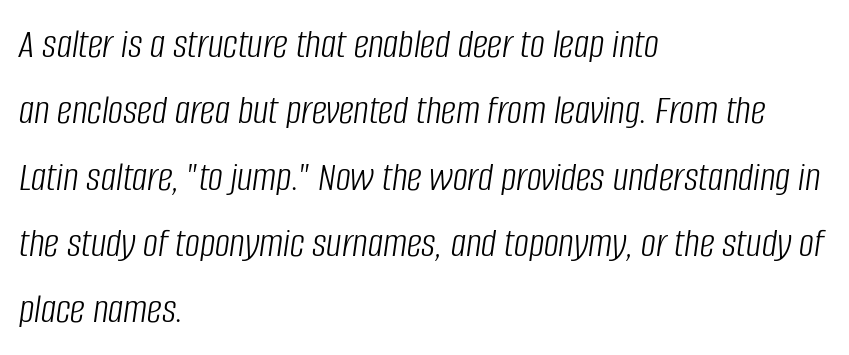
The image shows 42 px light, condensed type, italic (leaning right); set left-aligned, normal line spacing (1.58x), normal letter spacing, not underlined; low stroke contrast and a large x-height.
